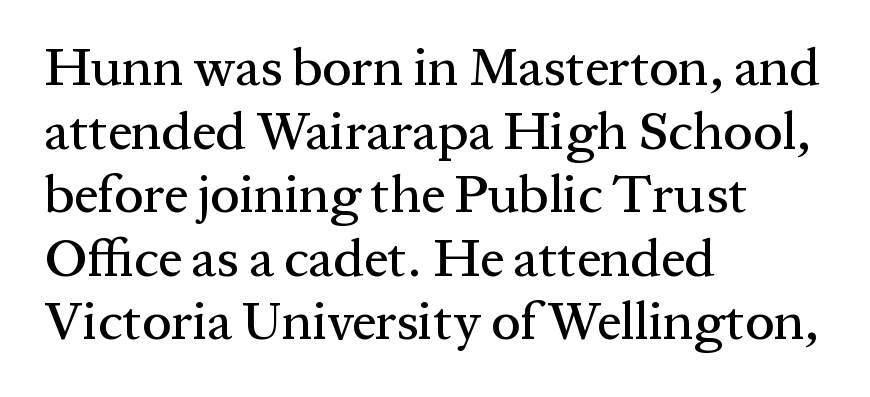
{"serif": "yes", "italic": "no", "width": "normal", "stroke_contrast": "medium", "x_height": "medium", "monospaced": "no", "underline": "no", "align": "left", "line_spacing_ratio": 1.2, "letter_spacing": "normal", "letter_spacing_em": 0.0, "glyph_px": 53}
